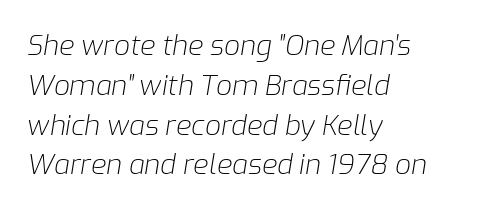
There is no visible air inserted between adjacent glyphs. Horizontal bands of white between lines are of average thickness. These lines stack with their left ends in a neat column. The characters are drawn with everyday or finer stroke widths. Observe the lean: these are italic letterforms. Here the designer chose a conventional face with non-uniform glyph widths.
